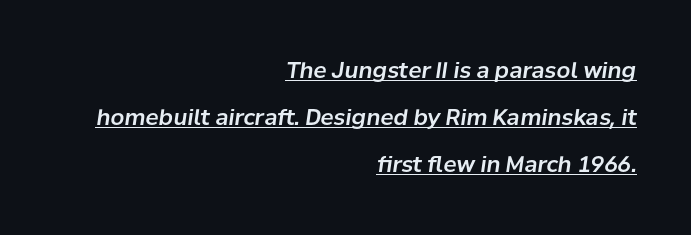
Compared with a flush-left layout, this one pins lines to the opposite, right side. The passage shown has conventional tracking throughout. Honestly, the rows look like they've been pulled way apart. The specimen reads as italic at a glance.
